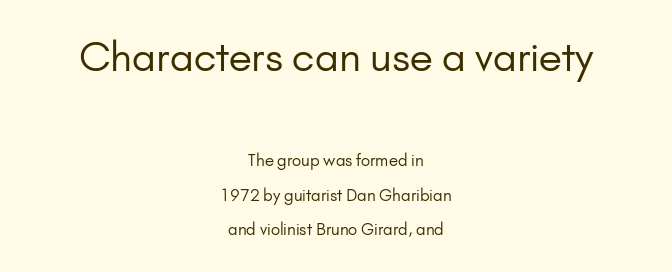
Stroke terminals: plain, sans-serif. A typesetter would call this proportional, since set widths differ per character. Notice how the stems are strictly vertical — no italics here. You could call the tracking neutral — neither tight nor loose. Just letters on the line, the space beneath them empty.
